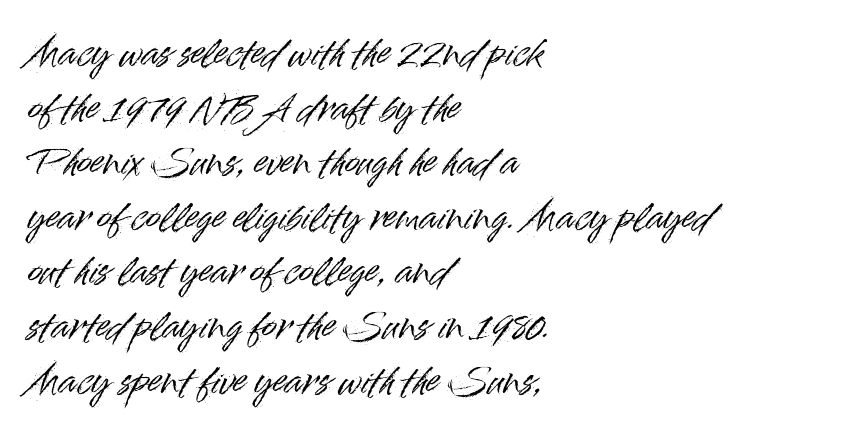
Do the characters align in a grid? No, the font is proportional. A normal amount of white space separates one row of letters from the next. The face used here is a sans, in the tradition of grotesques and geometrics. The space directly below the letters is spotless.
